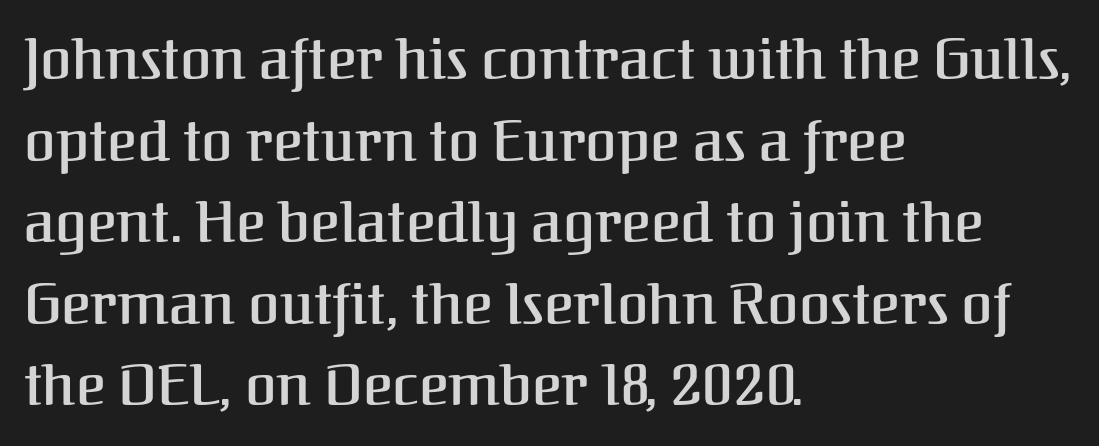
{"serif": "yes", "italic": "no", "width": "normal", "stroke_contrast": "medium", "x_height": "medium", "monospaced": "no", "underline": "no", "align": "left", "line_spacing": "normal", "line_spacing_ratio": 1.43, "letter_spacing": "normal", "letter_spacing_em": 0.0, "glyph_px": 57}
